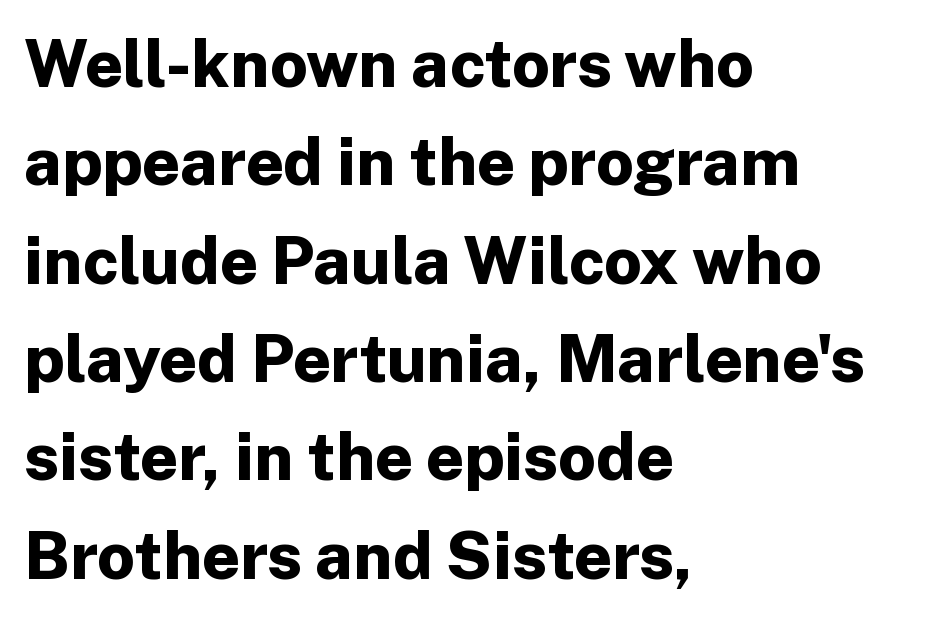
Q: Is the text bold? A: Yes.
Q: Is the text italic (slanted)? A: No, it is upright.
Q: Is the typeface a serif or a sans-serif typeface? A: Sans-serif.
Q: Is the text underlined? A: No.
Q: How is the paragraph aligned? A: Left-aligned.
Q: Is the spacing between letters normal or unusually wide? A: Normal.
Q: Is the spacing between lines tight, normal or loose? A: Normal.
Q: Width (condensed, normal, or wide)? A: Normal.
Q: Stroke contrast? A: Low.
Q: x-height? A: Medium.
Q: Monospaced? A: No.
